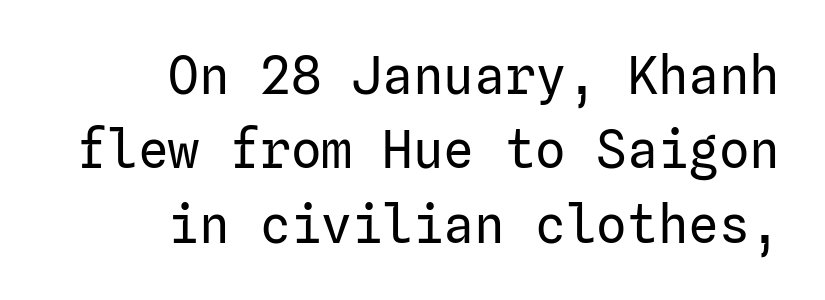
Q: Is the text bold? A: No.
Q: Is the text italic (slanted)? A: No, it is upright.
Q: Is the typeface a serif or a sans-serif typeface? A: Sans-serif.
Q: Is the text underlined? A: No.
Q: How is the paragraph aligned? A: Right-aligned.
Q: Is the spacing between letters normal or unusually wide? A: Normal.
Q: Is the spacing between lines tight, normal or loose? A: Normal.
Q: Width (condensed, normal, or wide)? A: Normal.
Q: Stroke contrast? A: Low.
Q: x-height? A: Medium.
